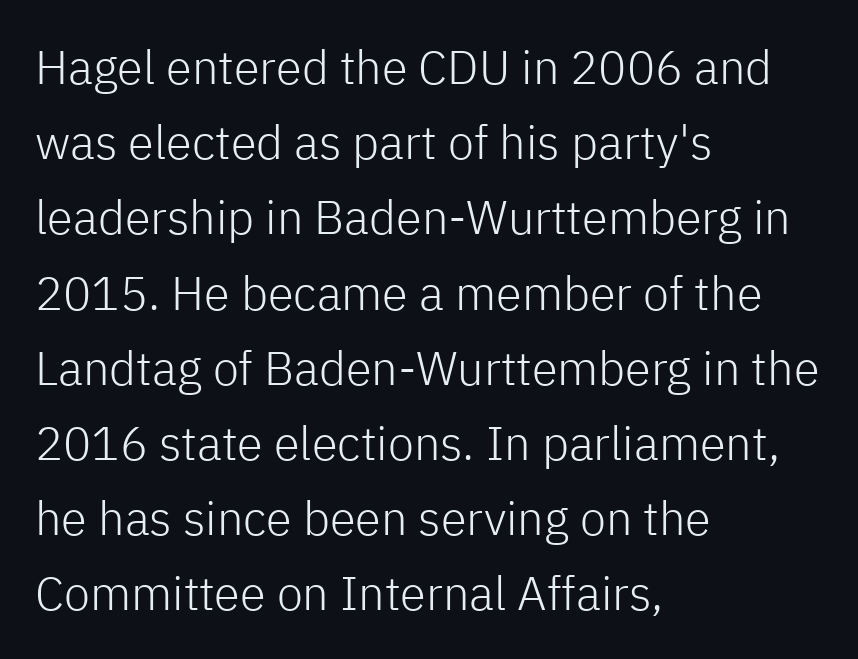
{"serif": "no", "italic": "no", "bold": "no", "weight": "light", "width": "normal", "stroke_contrast": "low", "x_height": "medium", "monospaced": "no", "underline": "no", "align": "left", "line_spacing": "normal", "line_spacing_ratio": 1.6, "letter_spacing": "normal", "letter_spacing_em": 0.0, "glyph_px": 47}
